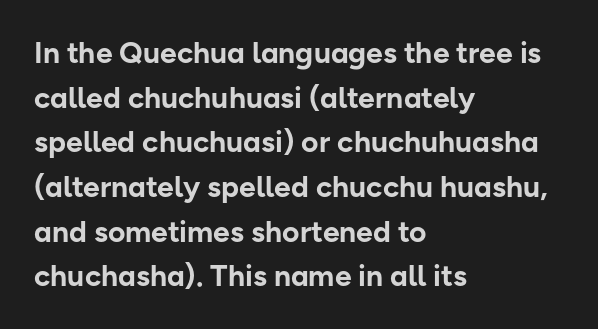
The passage shown is not underscored anywhere. In terms of weight, the rendering is a true, heavy bold. This rendering leaves character spacing at its baseline value. Character widths vary here, with narrow letters taking less room than wide ones.
